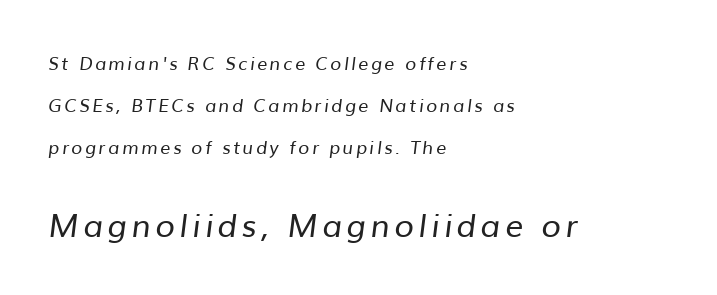
Q: Is the text bold? A: No.
Q: Is the typeface a serif or a sans-serif typeface? A: Sans-serif.
Q: Is the text underlined? A: No.
Q: How is the paragraph aligned? A: Left-aligned.
Q: Is the spacing between lines tight, normal or loose? A: Loose.
Q: Which block of text is set in a larger size, the first (top) or the second (bottom)? A: The second (bottom) one.
Q: Width (condensed, normal, or wide)? A: Normal.
Q: Stroke contrast? A: Low.
Q: x-height? A: Medium.
Q: Monospaced? A: No.
